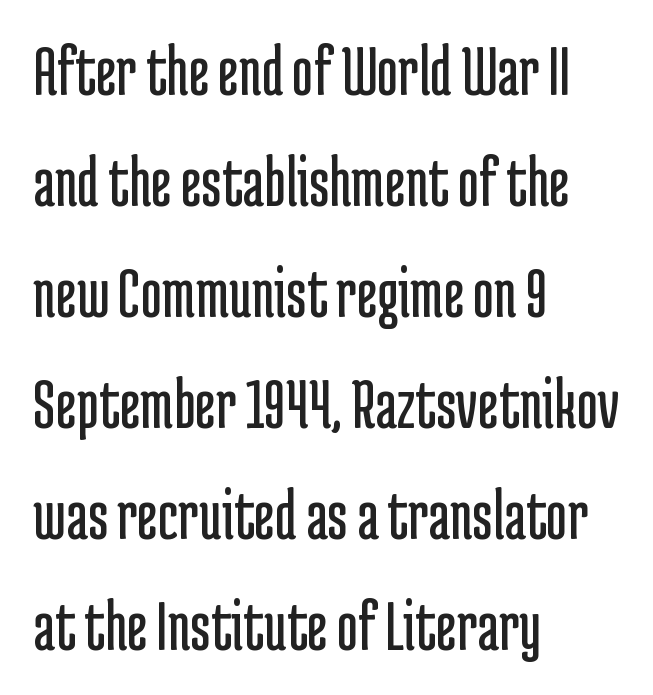
Each row of text sits above clean, open space. Characters follow at the spacing the type designer built in. This reads as an unemphasized weight, regular at the heaviest. This sample is left-justified, so line endings fall wherever the words run out.
